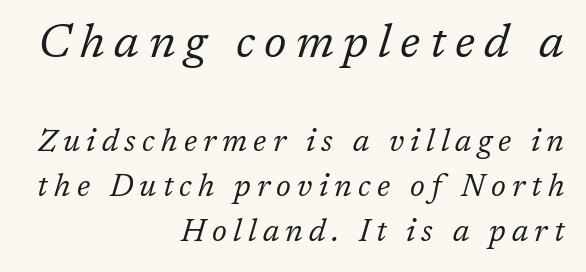
On a weight scale, this lands at 450 or below. This sample has the flowing, uneven cadence of proportional lettering. Compared with ordinary roman type, these characters are visibly tilted. Descenders hang freely into open space. The rag falls on the left side of this text block. The rendering shows small feet on the letterforms — a serif design.
